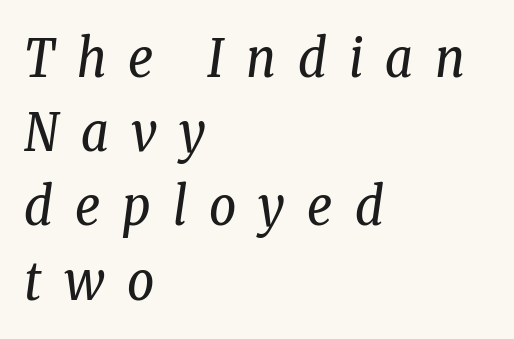
{"serif": "yes", "italic": "yes", "lean": "right", "slant_degrees": 8, "bold": "no", "weight": "regular", "width": "condensed", "stroke_contrast": "low", "x_height": "medium", "monospaced": "no", "underline": "no", "align": "left", "line_spacing": "normal", "line_spacing_ratio": 1.4, "letter_spacing": "wide", "letter_spacing_em": 0.42, "glyph_px": 53}
